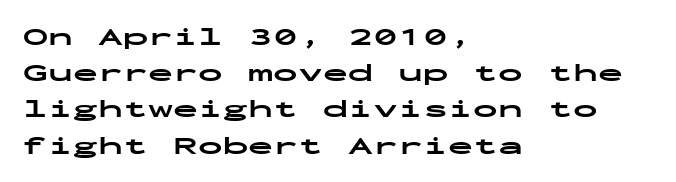
The image shows 25 px bold type, upright; set left-aligned, normal line spacing (1.45x), normal letter spacing, not underlined.
